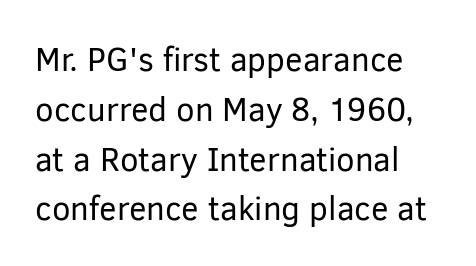
In terms of letterform style, serifs are entirely absent. The glyphs are unaccompanied by any horizontal stroke below them. Varying glyph widths throughout — classic text-font behaviour. Default kerning and tracking; the words read as compact shapes.
